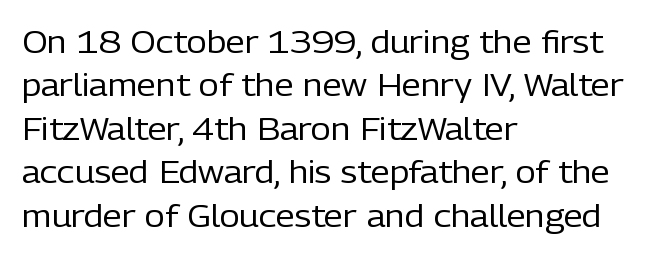
Honestly, the letter spacing is just normal — you wouldn't notice it. Font category for this specimen: sans-serif. A typesetter would call this proportional, since set widths differ per character. Plain, unruled lines of type. A normal amount of white space separates one row of letters from the next. Where is the straight margin? On the left.
